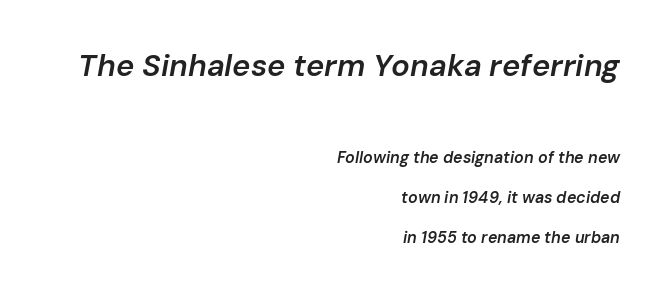
{"italic": "yes", "lean": "right", "slant_degrees": 10, "bold": "semi", "weight": "semibold", "width": "normal", "stroke_contrast": "low", "x_height": "medium", "monospaced": "no", "underline": "no", "align": "right", "line_spacing": "loose", "line_spacing_ratio": 2.49, "letter_spacing": "normal", "letter_spacing_em": 0.0, "larger_block": "first", "size_ratio": 1.94, "glyph_px": 31}
